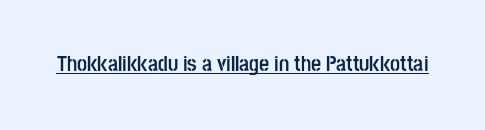
{"italic": "no", "bold": "yes", "underline": "yes", "letter_spacing": "normal", "letter_spacing_em": 0.0, "glyph_px": 22}
